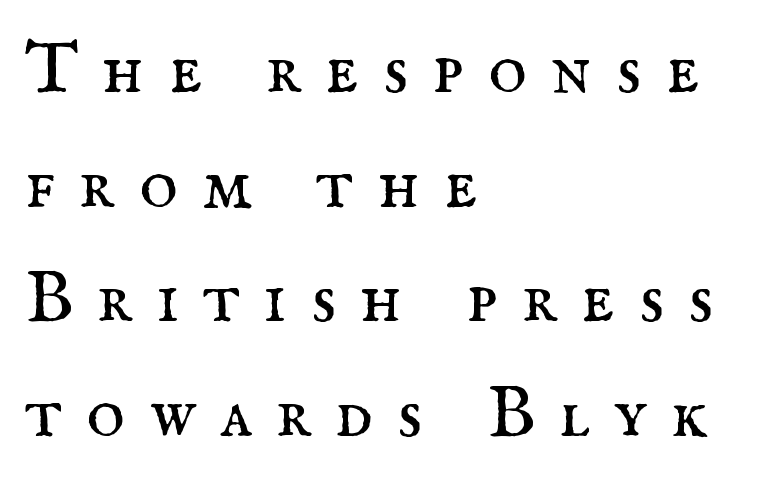
The image shows 73 px regular-weight serif type, upright; set left-aligned, normal line spacing (1.57x), unusually wide letter spacing (+0.33 em), not underlined; medium stroke contrast and a small x-height.
